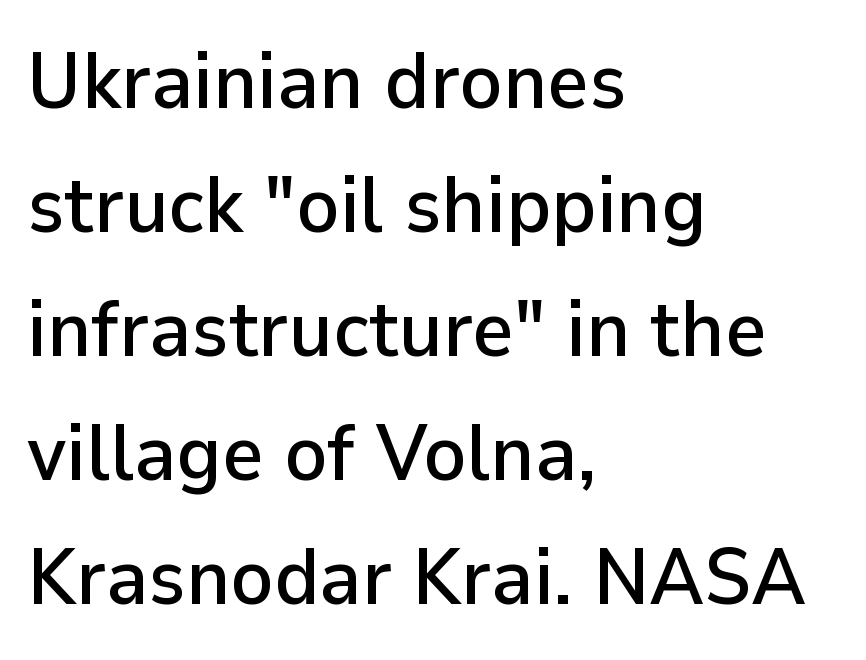
The foot of each line stays bare and open. Letter spacing: default. Letterform terminals end flat and unadorned throughout the passage. The lettering holds an erect, upright posture throughout. Is there much room between lines? A standard amount, neither cramped nor airy. The paragraph has a hard left edge and a soft right edge.
